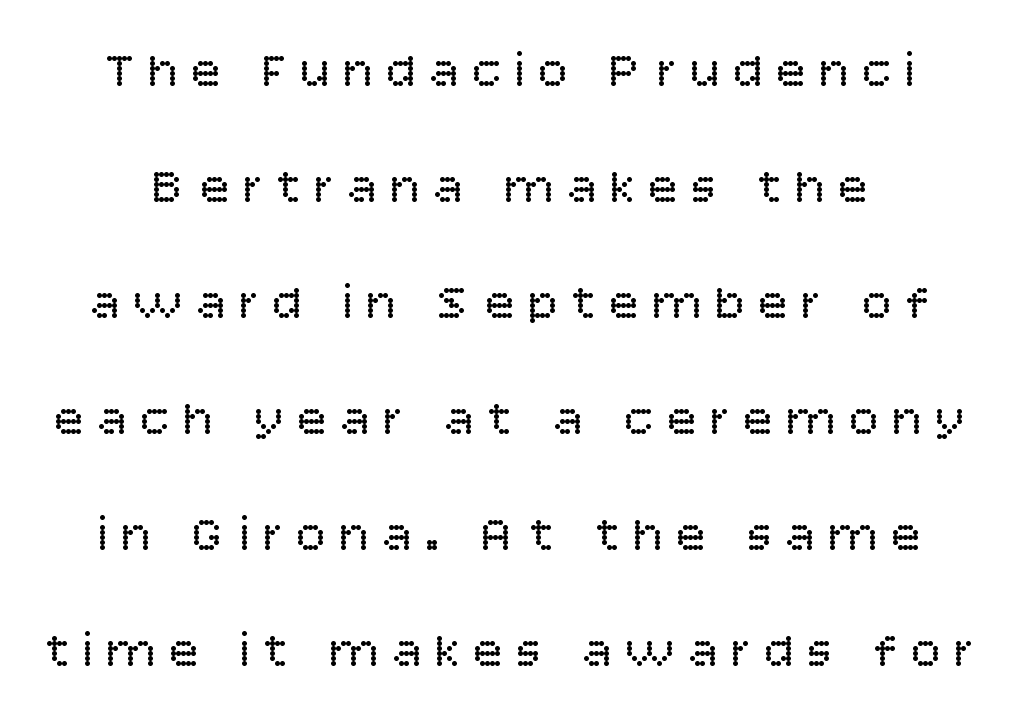
The image shows 50 px regular-weight sans-serif type, upright; set loose line spacing (2.32x), unusually wide letter spacing (+0.26 em), not underlined; low stroke contrast and a large x-height.
